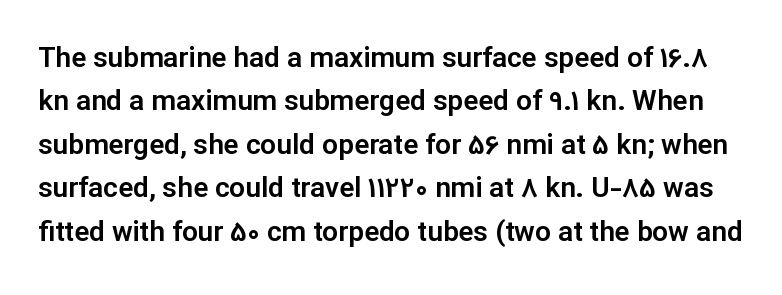
The image shows 28 px sans-serif type, upright; set normal line spacing (1.55x), normal letter spacing, not underlined; low stroke contrast and a medium x-height.
